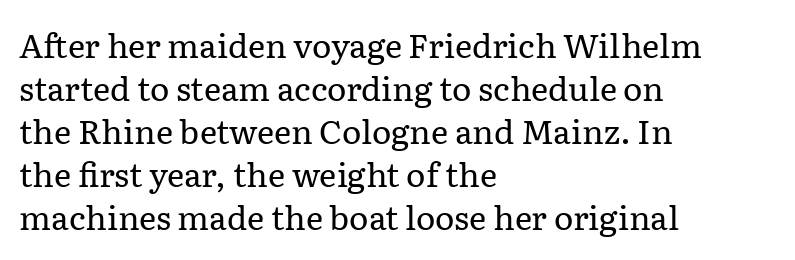
The image shows 33 px regular-weight serif type, upright; set left-aligned, normal line spacing (1.3x), normal letter spacing, not underlined; low stroke contrast and a medium x-height.
